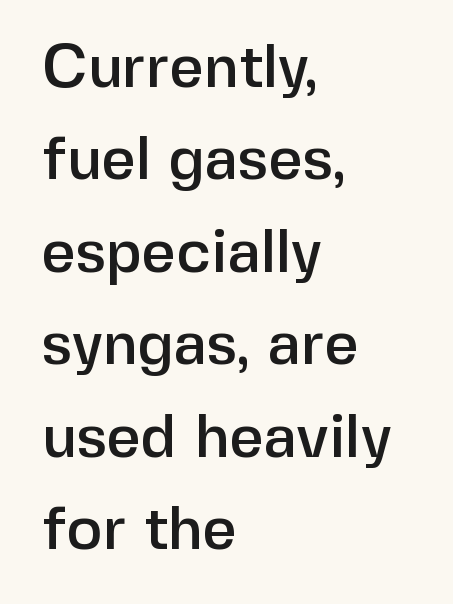
Q: Is the text italic (slanted)? A: No, it is upright.
Q: Is the typeface a serif or a sans-serif typeface? A: Sans-serif.
Q: Is the text underlined? A: No.
Q: How is the paragraph aligned? A: Left-aligned.
Q: Is the spacing between letters normal or unusually wide? A: Normal.
Q: Is the spacing between lines tight, normal or loose? A: Normal.
Q: Width (condensed, normal, or wide)? A: Normal.
Q: Stroke contrast? A: Low.
Q: x-height? A: Medium.
Q: Monospaced? A: No.
